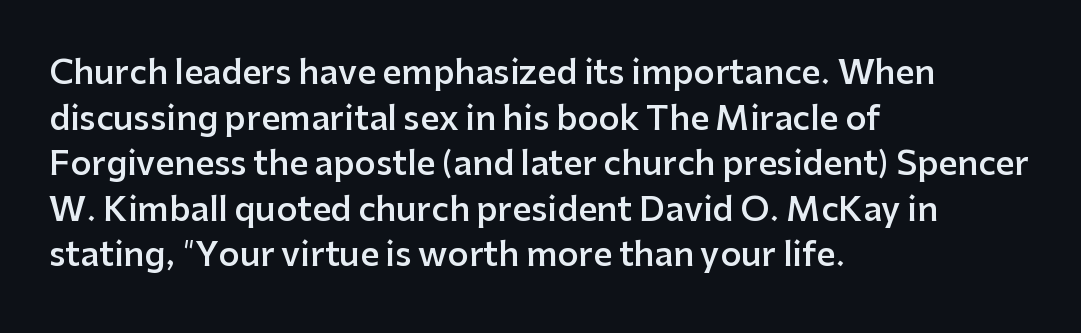
The image shows 33 px semibold sans-serif type, upright; set left-aligned, normal line spacing (1.38x), normal letter spacing, not underlined; low stroke contrast and a medium x-height.
